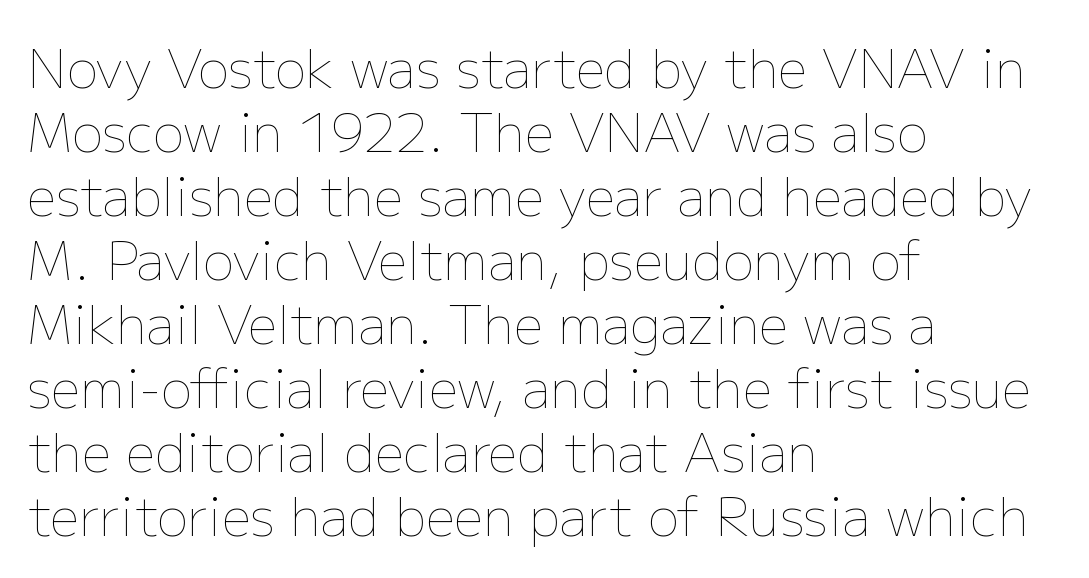
{"italic": "no", "bold": "no", "weight": "thin", "width": "normal", "stroke_contrast": "low", "x_height": "medium", "monospaced": "no", "underline": "no", "align": "left", "line_spacing_ratio": 1.23, "letter_spacing": "normal", "letter_spacing_em": 0.0, "glyph_px": 52}
